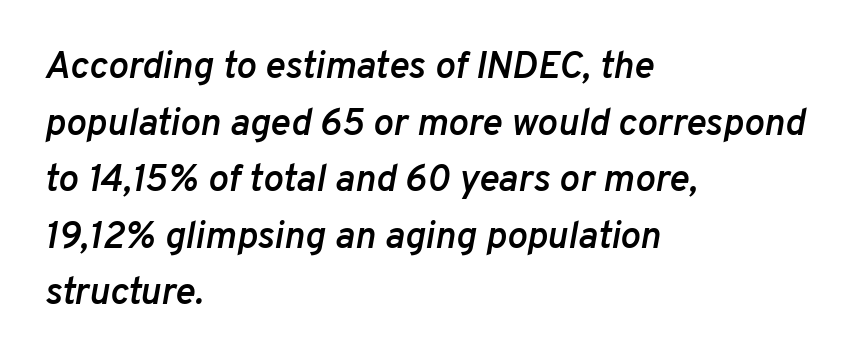
Moderately thickened strokes mark this as semibold type. Caption: multi-line text, flush left, ragged right. The rows are spaced the way most documents space them. Unmarked baselines from the first word to the last. Designer's note — italics engaged.
